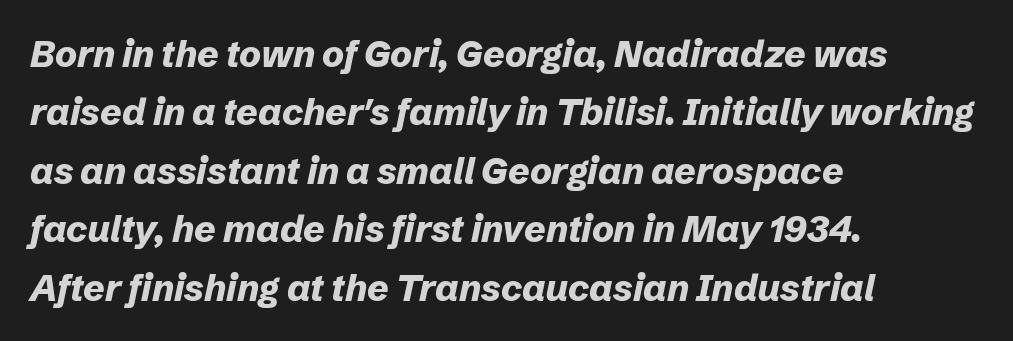
Q: Is the text bold? A: Yes.
Q: Is the text italic (slanted)? A: Yes, it leans right by about 12 degrees.
Q: Is the text underlined? A: No.
Q: How is the paragraph aligned? A: Left-aligned.
Q: Is the spacing between letters normal or unusually wide? A: Normal.
Q: Is the spacing between lines tight, normal or loose? A: Normal.
Q: Width (condensed, normal, or wide)? A: Normal.
Q: Stroke contrast? A: Low.
Q: x-height? A: Medium.
Q: Monospaced? A: No.
